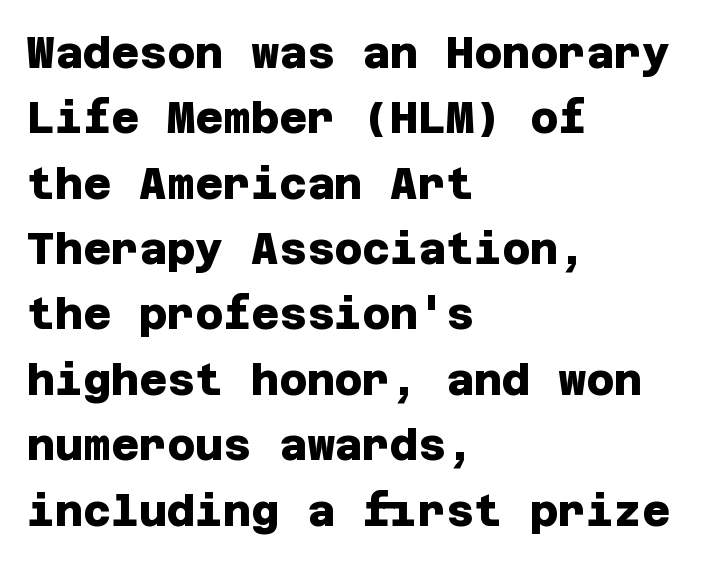
Q: Is the text bold? A: Yes.
Q: Is the typeface a serif or a sans-serif typeface? A: Sans-serif.
Q: Is the text underlined? A: No.
Q: How is the paragraph aligned? A: Left-aligned.
Q: Is the spacing between letters normal or unusually wide? A: Normal.
Q: Is the spacing between lines tight, normal or loose? A: Normal.
Q: Width (condensed, normal, or wide)? A: Normal.
Q: Stroke contrast? A: Low.
Q: x-height? A: Large.
